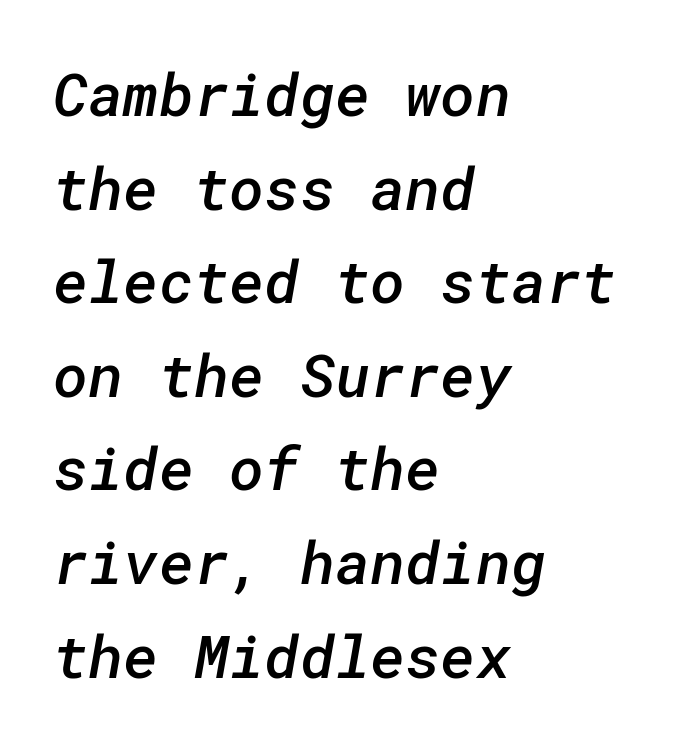
{"serif": "no", "bold": "semi", "weight": "semibold", "width": "normal", "stroke_contrast": "low", "x_height": "medium", "underline": "no", "align": "left", "line_spacing": "normal", "line_spacing_ratio": 1.56, "letter_spacing": "normal", "letter_spacing_em": 0.0, "glyph_px": 60}
